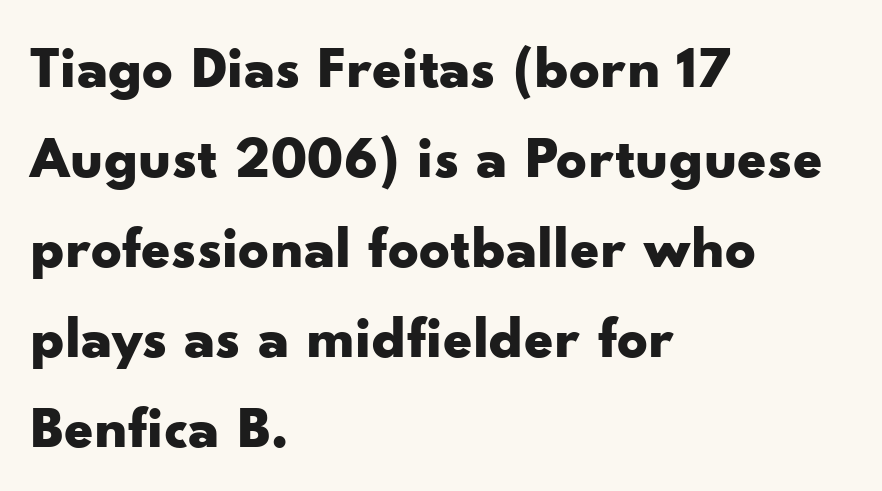
The image shows 60 px bold, wide sans-serif type, upright; set left-aligned, normal line spacing (1.5x), normal letter spacing, not underlined; low stroke contrast and a small x-height.
